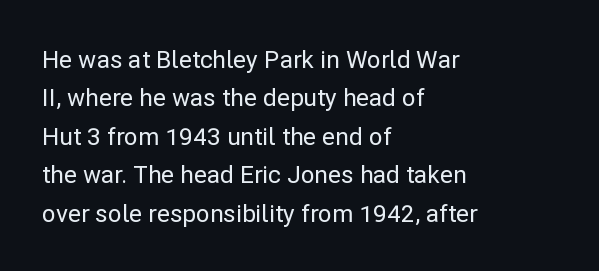
How would I describe the line gaps? Plain and ordinary. Teacher's note: observe the even left margin — that is flush-left alignment. Decoration check: the copy has no underline. Characters follow at the spacing the type designer built in. Is there any slant? The stems are plumb.
